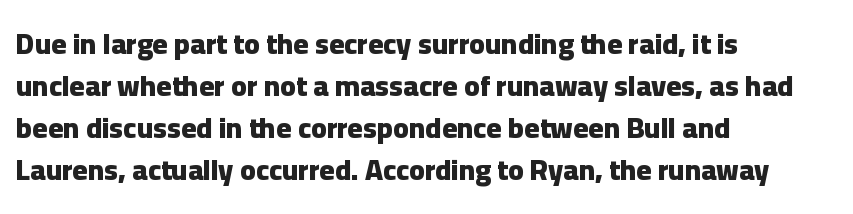
Descender tails drop into unmarked territory. Weight check: bold — yes, fully. If you drew a ruler down the left edge, every line would touch it. There is no visible air inserted between adjacent glyphs. A typesetter would call this proportional, since set widths differ per character.
